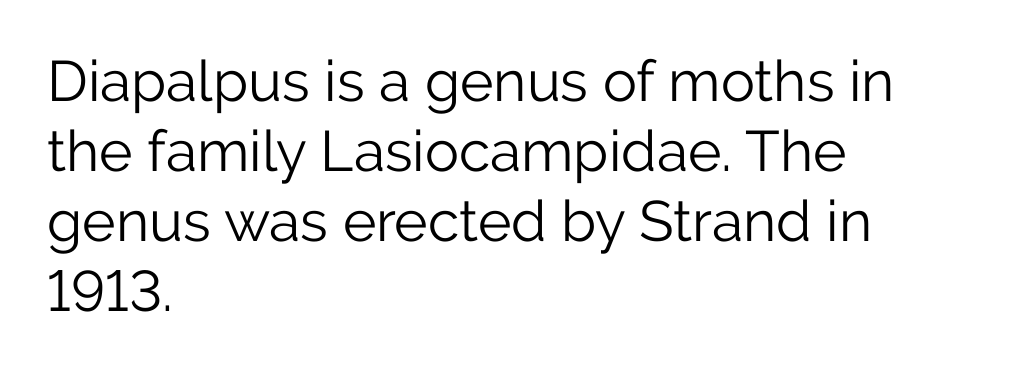
The image shows 57 px light sans-serif type, upright; set left-aligned, line spacing 1.23x, normal letter spacing, not underlined; low stroke contrast and a medium x-height.
